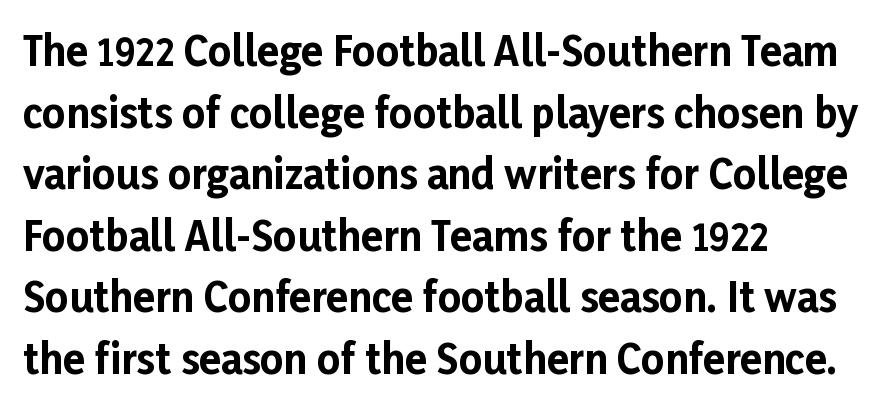
The image shows 40 px bold sans-serif type, upright; set left-aligned, normal line spacing (1.54x), normal letter spacing, not underlined; low stroke contrast and a medium x-height.
